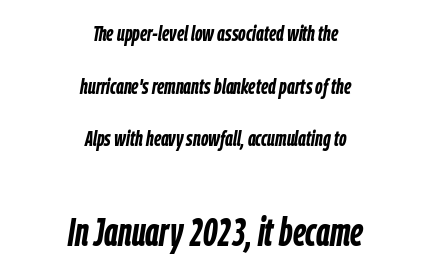
The rendering uses natural spacing where letterforms have individual widths. Reading down the column, the eye jumps a long way to each next line. Nothing unusual about the tracking: characters are spaced as the font intends. Heft: maximum for text — a bold.
